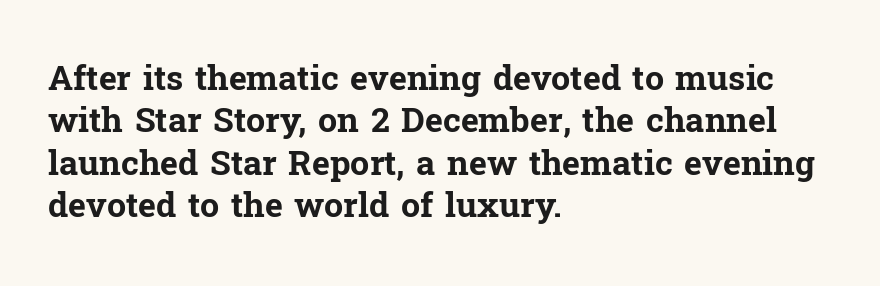
{"serif": "yes", "italic": "no", "bold": "yes", "weight": "bold", "width": "normal", "stroke_contrast": "low", "x_height": "medium", "monospaced": "no", "underline": "no", "align": "left", "line_spacing": "normal", "line_spacing_ratio": 1.25, "letter_spacing": "normal", "letter_spacing_em": 0.0, "glyph_px": 34}
